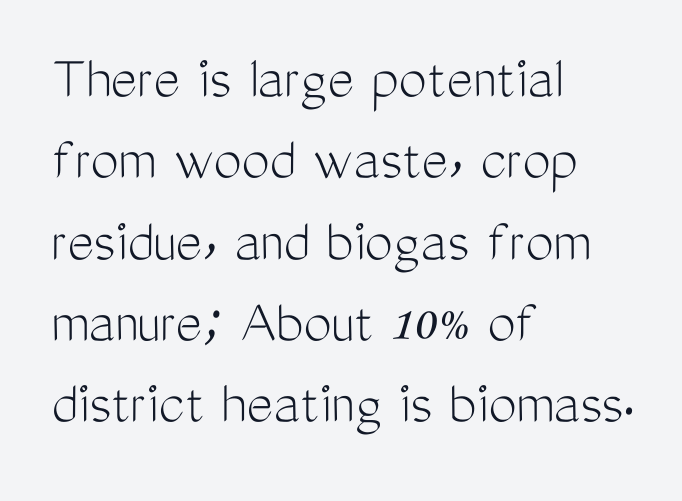
{"serif": "no", "italic": "no", "bold": "no", "weight": "light", "width": "condensed", "stroke_contrast": "medium", "x_height": "medium", "monospaced": "no", "underline": "no", "align": "left", "line_spacing": "normal", "line_spacing_ratio": 1.29, "letter_spacing": "normal", "letter_spacing_em": 0.0, "glyph_px": 63}
